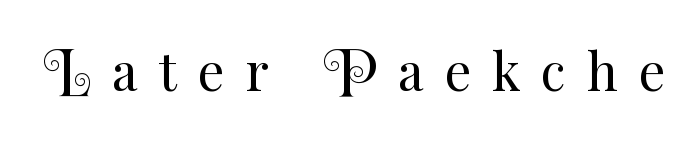
{"italic": "no", "bold": "no", "weight": "regular", "width": "normal", "stroke_contrast": "medium", "x_height": "small", "monospaced": "no", "underline": "no", "letter_spacing": "wide", "letter_spacing_em": 0.4, "glyph_px": 52}
